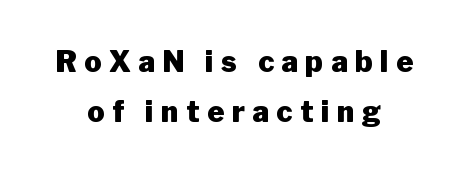
{"serif": "no", "italic": "no", "bold": "yes", "weight": "heavy", "width": "normal", "stroke_contrast": "low", "x_height": "medium", "monospaced": "no", "underline": "no", "align": "center", "line_spacing_ratio": 1.73, "letter_spacing": "wide", "letter_spacing_em": 0.26, "glyph_px": 29}
